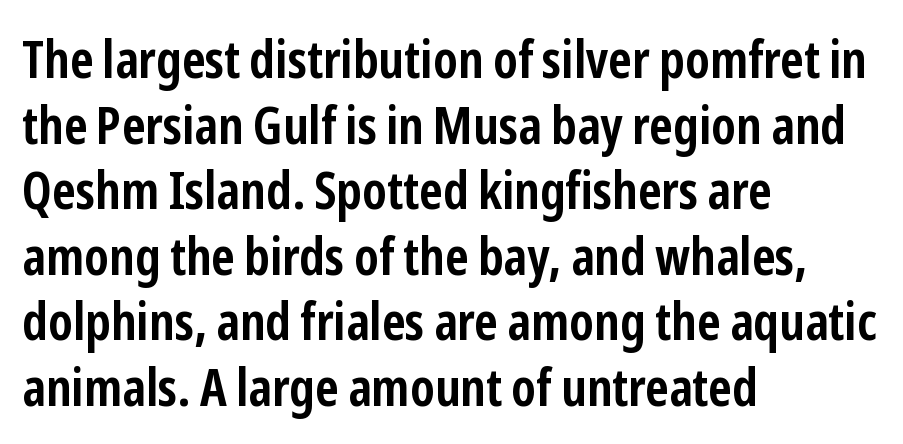
The tracking reads as untouched default to a designer's eye. In terms of weight, the rendering is a true, heavy bold. Is there much room between lines? A standard amount, neither cramped nor airy. Classification — sans serif.
